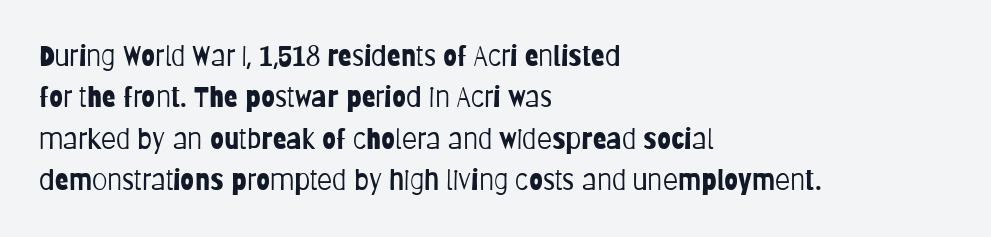
Vertical spacing — default. A light-to-regular cut is what we see here. This rendering employs a face without finishing strokes, i.e., a sans-serif. Just letters on the line, the space beneath them empty.
